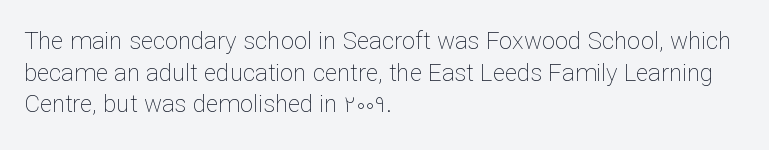
{"italic": "no", "bold": "no", "underline": "no", "align": "left", "line_spacing": "normal", "line_spacing_ratio": 1.32, "letter_spacing": "normal", "letter_spacing_em": 0.0, "glyph_px": 24}
